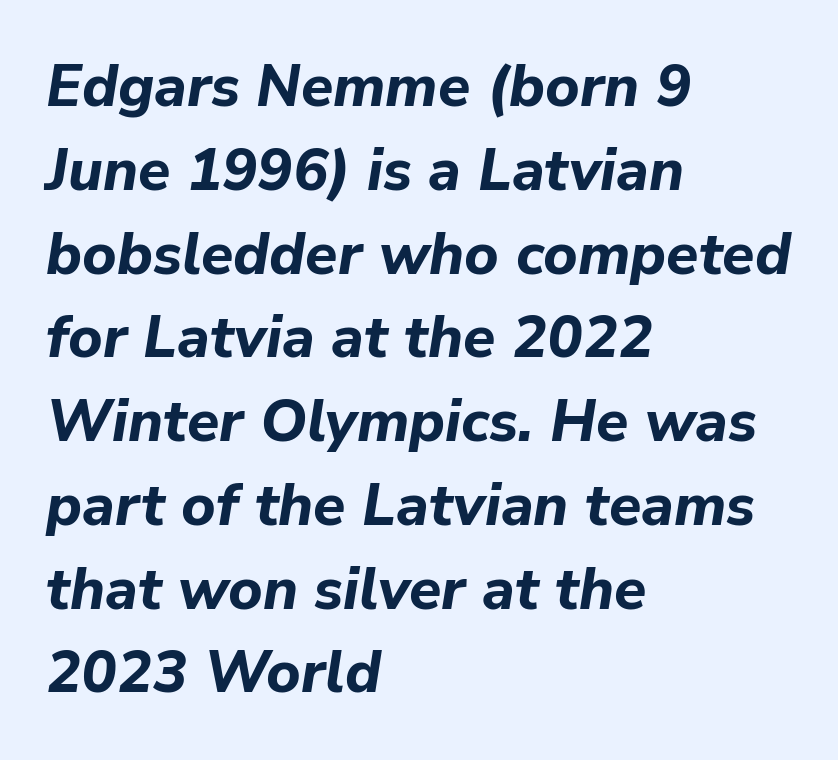
The image shows 59 px bold type, italic (leaning right); set left-aligned, normal line spacing (1.42x), normal letter spacing, not underlined; low stroke contrast and a medium x-height.
